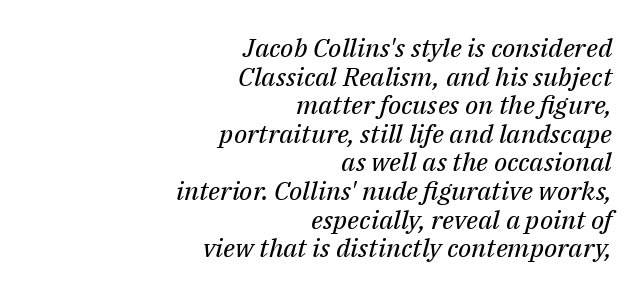
Q: Is the text bold? A: No.
Q: Is the text italic (slanted)? A: Yes, it leans right by about 14 degrees.
Q: Is the text underlined? A: No.
Q: How is the paragraph aligned? A: Right-aligned.
Q: Is the spacing between letters normal or unusually wide? A: Normal.
Q: Is the spacing between lines tight, normal or loose? A: Tight.
